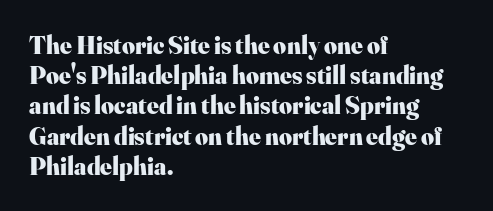
The image shows 25 px bold type, upright; set left-aligned, line spacing 1.21x, normal letter spacing, not underlined.
